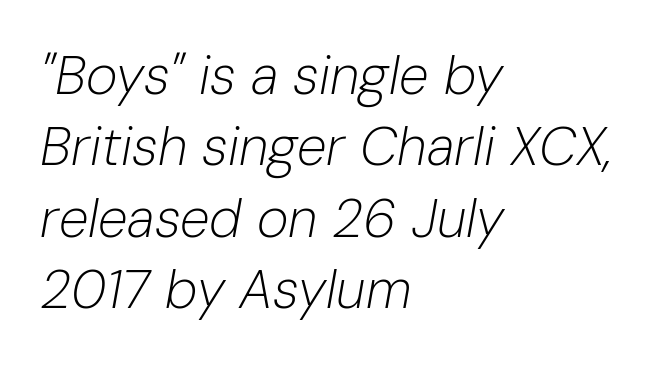
The rendering uses natural spacing where letterforms have individual widths. Is the letter spacing exaggerated? No — it looks like the ordinary default. This is not heavy type; no bold has been used. Rule under the text: the space is simply empty.
